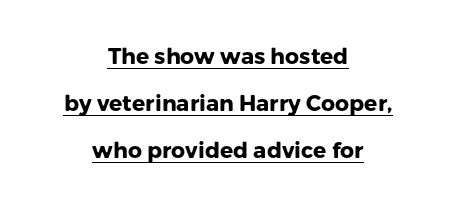
The image shows 22 px bold type, upright; set centered, loose line spacing (2.14x), normal letter spacing, underlined.
